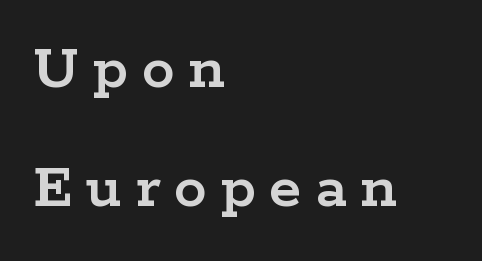
The typeface chosen for these lines features serifs. This rendering widens character spacing well past its baseline value. In CSS terms this would be text-align: left. The baseline area is clear.
